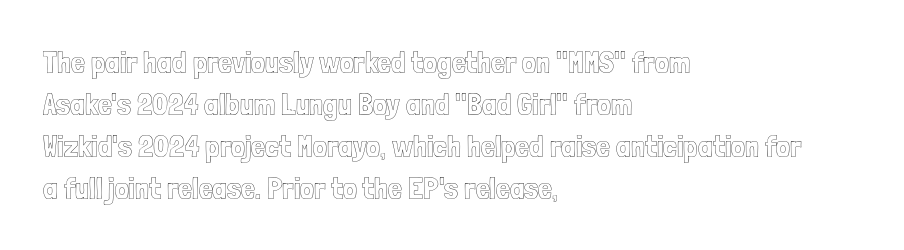
Q: Is the text italic (slanted)? A: No, it is upright.
Q: Is the text underlined? A: No.
Q: How is the paragraph aligned? A: Left-aligned.
Q: Is the spacing between letters normal or unusually wide? A: Normal.
Q: Is the spacing between lines tight, normal or loose? A: Normal.
Q: Width (condensed, normal, or wide)? A: Condensed.
Q: x-height? A: Medium.
Q: Monospaced? A: No.
